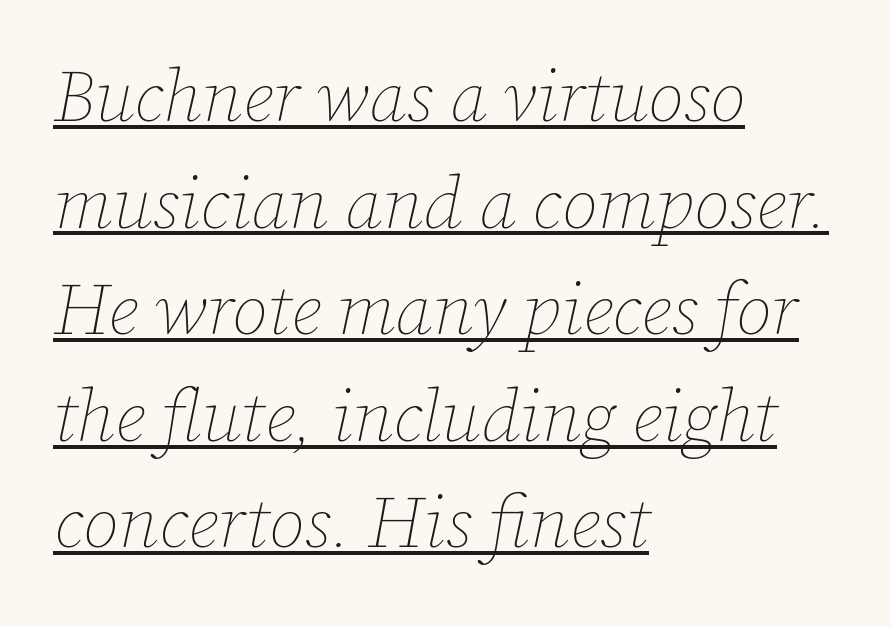
{"italic": "yes", "lean": "right", "slant_degrees": 12, "bold": "no", "weight": "thin", "width": "normal", "stroke_contrast": "low", "x_height": "medium", "monospaced": "no", "underline": "yes", "align": "left", "line_spacing": "normal", "line_spacing_ratio": 1.46, "letter_spacing": "normal", "letter_spacing_em": 0.0, "glyph_px": 73}
